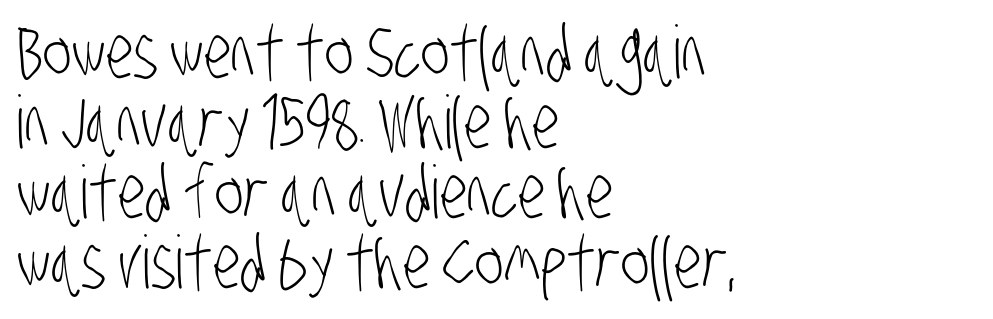
A typesetter would call this leading minimal, almost set solid. Unmarked baselines from the first word to the last. Letters have the restrained weight of plain body copy at most. Regarding serifs, this sample does without them. Nobody touched the tracking dial on this one. The compositor pushed each line to the left boundary.
